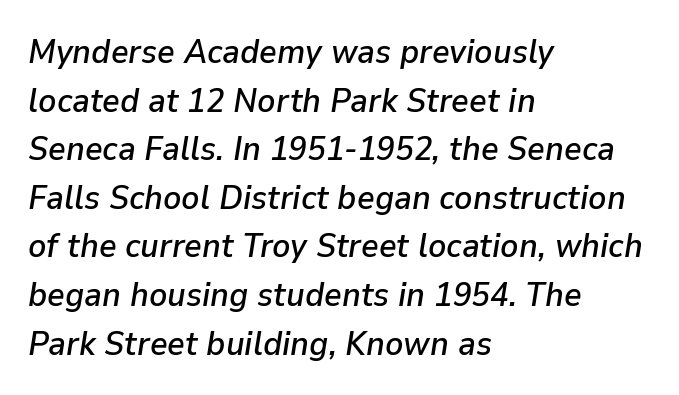
Q: Is the text italic (slanted)? A: Yes, it leans right by about 9 degrees.
Q: Is the text underlined? A: No.
Q: How is the paragraph aligned? A: Left-aligned.
Q: Is the spacing between letters normal or unusually wide? A: Normal.
Q: Is the spacing between lines tight, normal or loose? A: Normal.
Q: Width (condensed, normal, or wide)? A: Normal.
Q: Stroke contrast? A: Low.
Q: x-height? A: Medium.
Q: Monospaced? A: No.
